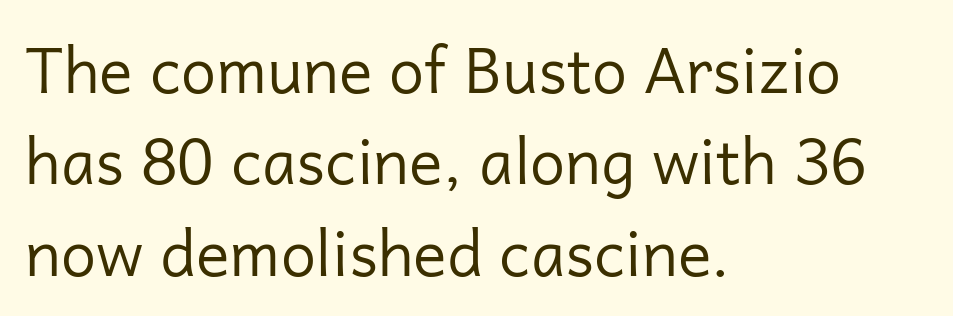
{"serif": "no", "italic": "no", "bold": "no", "weight": "regular", "width": "normal", "stroke_contrast": "low", "x_height": "medium", "monospaced": "no", "underline": "no", "align": "left", "line_spacing": "normal", "line_spacing_ratio": 1.45, "letter_spacing": "normal", "letter_spacing_em": 0.0, "glyph_px": 63}
